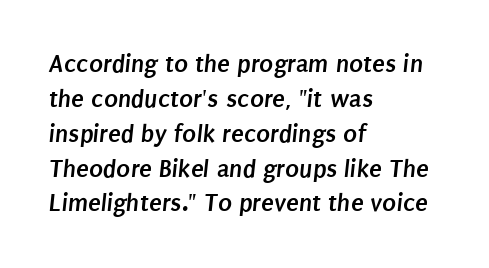
Honestly, there is no underline to notice here at all. Every letter is thick-stroked: bold, no question. Horizontal bands of white between lines are of average thickness. The typesetter chose a ragged-right arrangement here. Honestly, the letter spacing is just normal — you wouldn't notice it.
